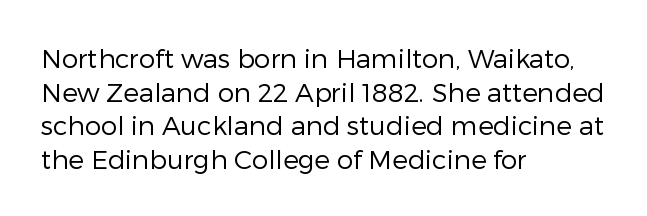
{"italic": "no", "bold": "no", "underline": "no", "align": "left", "line_spacing": "normal", "line_spacing_ratio": 1.29, "letter_spacing": "normal", "letter_spacing_em": 0.0, "glyph_px": 26}
